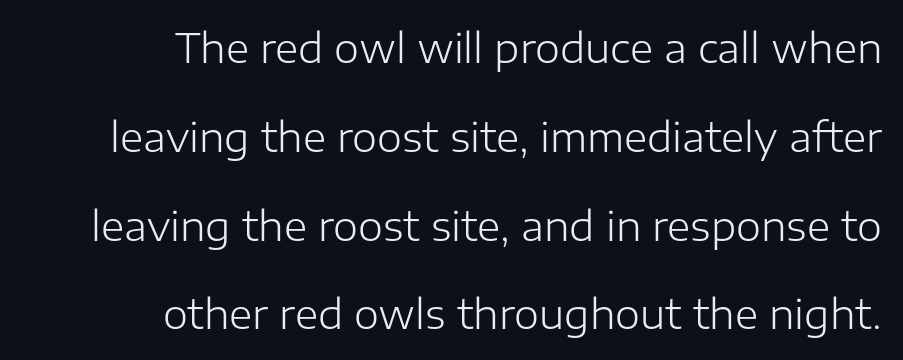
{"serif": "no", "italic": "no", "bold": "no", "weight": "light", "width": "normal", "stroke_contrast": "low", "x_height": "medium", "monospaced": "no", "underline": "no", "align": "right", "line_spacing": "loose", "line_spacing_ratio": 2.22, "letter_spacing": "normal", "letter_spacing_em": 0.0, "glyph_px": 40}
